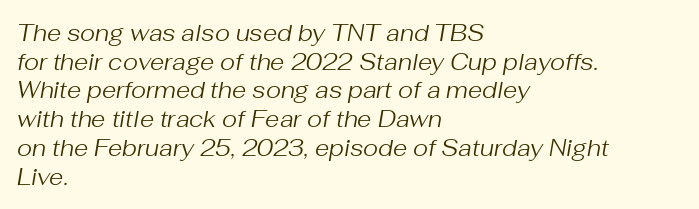
{"italic": "yes", "lean": "right", "slant_degrees": 10, "bold": "no", "underline": "no", "align": "left", "line_spacing": "normal", "line_spacing_ratio": 1.25, "letter_spacing": "normal", "letter_spacing_em": 0.0, "glyph_px": 23}
